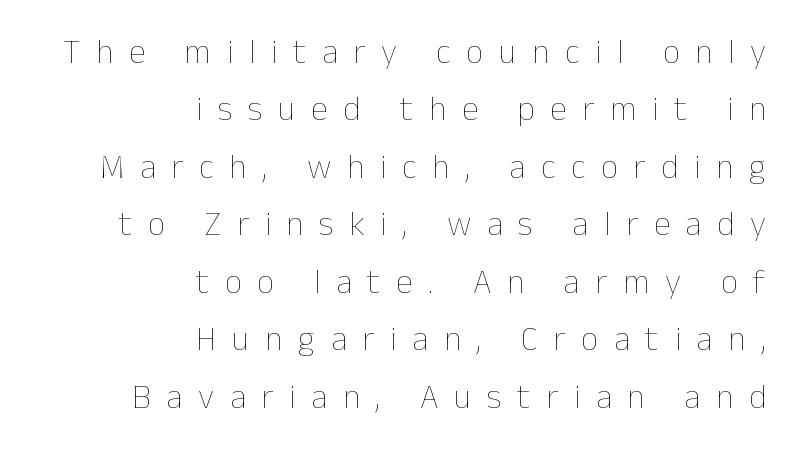
The passage shown is not bold in any degree. Leading: standard. The face used here is proportionally spaced, like ordinary book or web type. Leftover space on each line is placed entirely before the opening word. Words appear elongated and porous because spacing is wide. Descender tails drop into unmarked territory.
